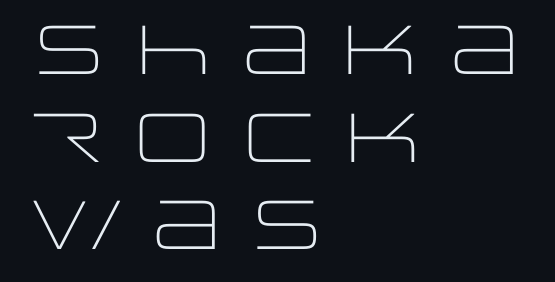
The image shows 69 px light, wide sans-serif type, upright; set left-aligned, normal line spacing (1.27x), normal letter spacing, not underlined; low stroke contrast and a large x-height.
